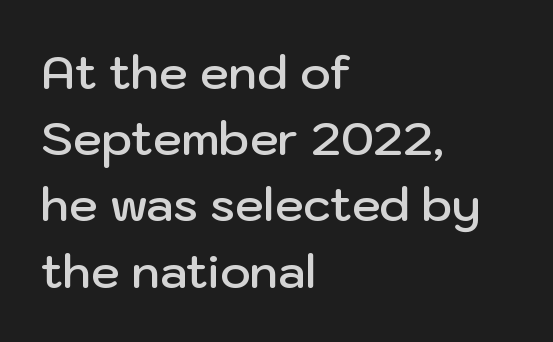
{"serif": "no", "italic": "no", "bold": "semi", "weight": "semibold", "width": "normal", "stroke_contrast": "low", "x_height": "medium", "monospaced": "no", "underline": "no", "align": "left", "line_spacing": "normal", "line_spacing_ratio": 1.44, "letter_spacing": "normal", "letter_spacing_em": 0.0, "glyph_px": 46}
